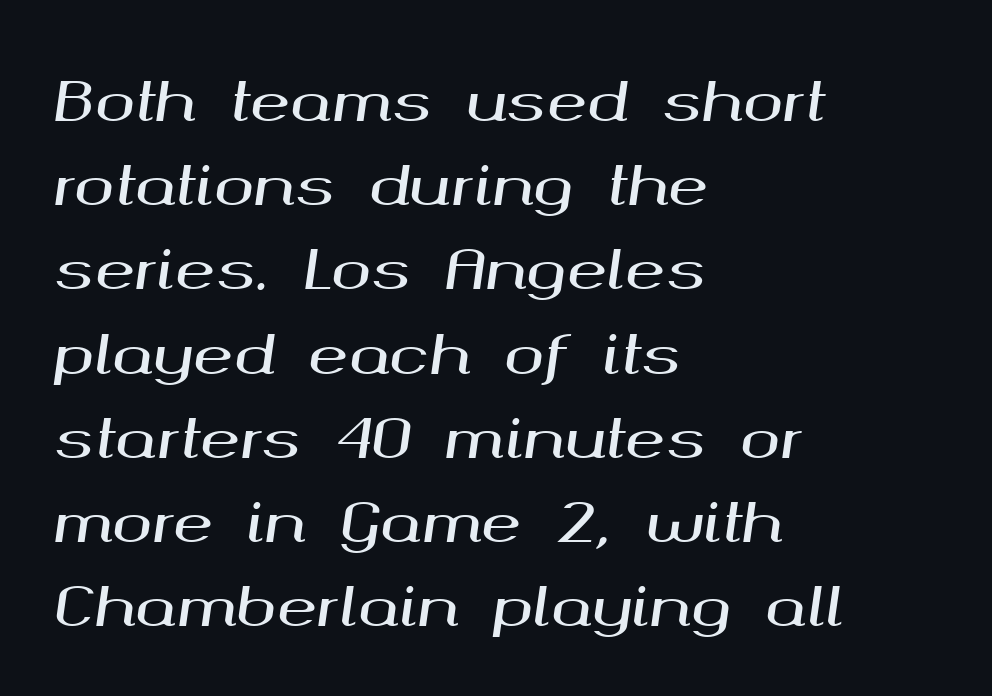
The image shows 54 px wide type, italic (leaning right); set left-aligned, normal line spacing (1.56x), normal letter spacing, not underlined; medium stroke contrast and a medium x-height.
